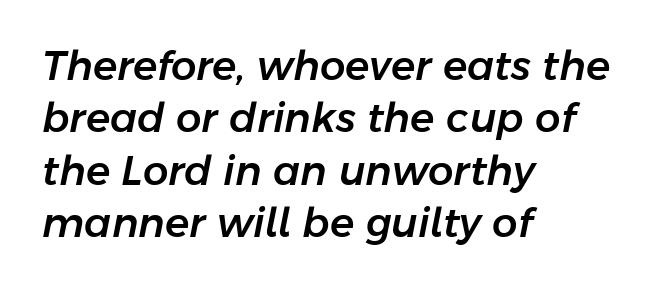
{"italic": "yes", "lean": "right", "slant_degrees": 11, "width": "normal", "stroke_contrast": "low", "x_height": "medium", "monospaced": "no", "underline": "no", "align": "left", "line_spacing": "normal", "line_spacing_ratio": 1.31, "letter_spacing": "normal", "letter_spacing_em": 0.0, "glyph_px": 40}
